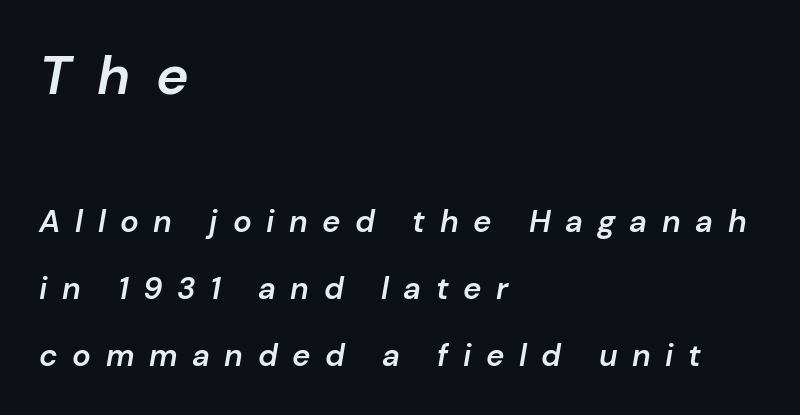
{"italic": "yes", "lean": "right", "slant_degrees": 10, "bold": "semi", "weight": "semibold", "width": "normal", "stroke_contrast": "low", "x_height": "medium", "monospaced": "no", "underline": "no", "align": "left", "line_spacing": "loose", "line_spacing_ratio": 2.15, "letter_spacing": "wide", "letter_spacing_em": 0.47, "larger_block": "first", "size_ratio": 1.77, "glyph_px": 55}
